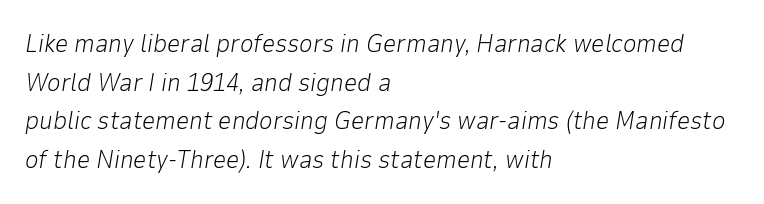
{"italic": "yes", "lean": "right", "slant_degrees": 9, "bold": "no", "underline": "no", "align": "left", "line_spacing": "normal", "line_spacing_ratio": 1.49, "letter_spacing": "normal", "letter_spacing_em": 0.0, "glyph_px": 26}
